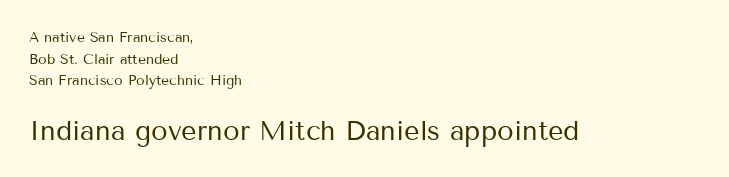
In terms of posture, this sample is upright. These lines sit exactly where default settings would place them. No word sits above an underline. The paragraph has a hard left edge and a soft right edge.
